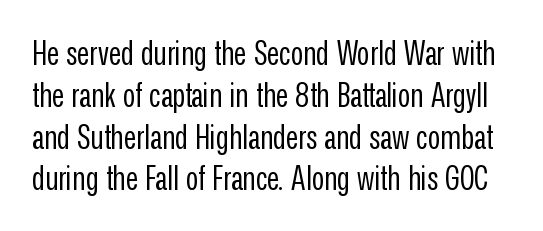
{"serif": "no", "italic": "no", "bold": "no", "weight": "regular", "width": "condensed", "stroke_contrast": "low", "x_height": "medium", "monospaced": "no", "underline": "no", "line_spacing_ratio": 1.23, "letter_spacing": "normal", "letter_spacing_em": 0.0, "glyph_px": 34}
